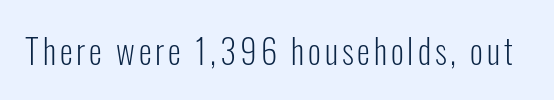
Q: Is the text bold? A: No.
Q: Is the text italic (slanted)? A: No, it is upright.
Q: Is the typeface a serif or a sans-serif typeface? A: Sans-serif.
Q: Is the text underlined? A: No.
Q: Width (condensed, normal, or wide)? A: Condensed.
Q: Stroke contrast? A: Low.
Q: x-height? A: Medium.
Q: Monospaced? A: No.
